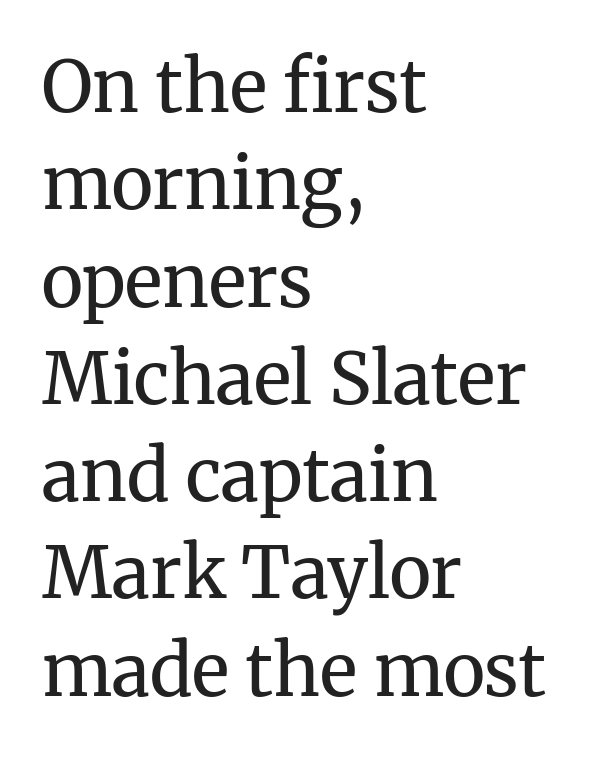
Each word holds together tightly as a unit, with standard inter-letter gaps. If you drew a ruler down the left edge, every line would touch it. Stroke thickness stays within the range of a standard reading face or lighter. In terms of letterform style, serifs are clearly present. Do the characters align in a grid? No, the font is proportional. The words here are not underlined.
